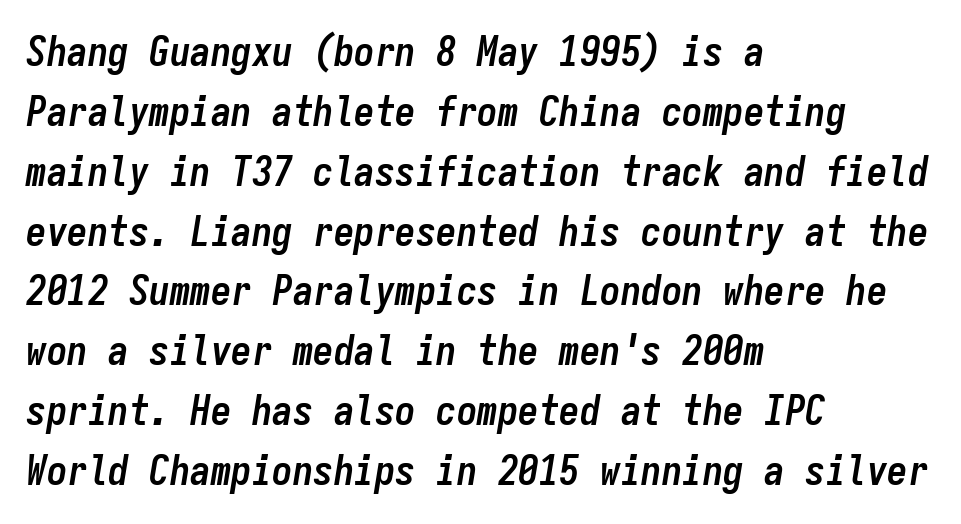
Q: Is the text bold? A: Yes.
Q: Is the text italic (slanted)? A: Yes, it leans right by about 9 degrees.
Q: Is the text underlined? A: No.
Q: How is the paragraph aligned? A: Left-aligned.
Q: Is the spacing between letters normal or unusually wide? A: Normal.
Q: Is the spacing between lines tight, normal or loose? A: Normal.
Q: Width (condensed, normal, or wide)? A: Condensed.
Q: Stroke contrast? A: Low.
Q: x-height? A: Medium.
Q: Monospaced? A: Yes.
